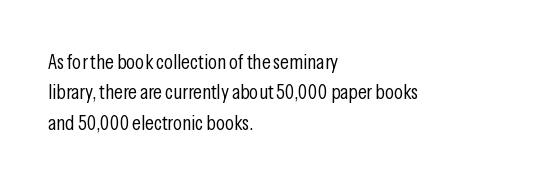
The image shows 21 px text type, upright; set left-aligned, normal line spacing (1.45x), normal letter spacing, not underlined.
